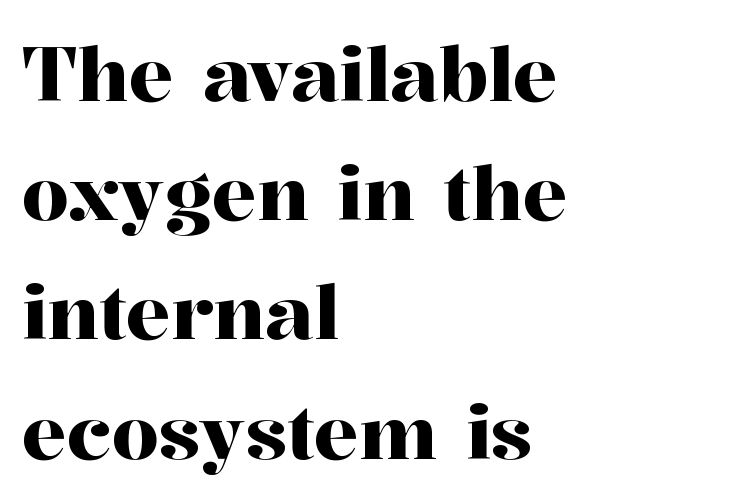
Q: Is the text italic (slanted)? A: No, it is upright.
Q: Is the typeface a serif or a sans-serif typeface? A: Serif.
Q: Is the text underlined? A: No.
Q: How is the paragraph aligned? A: Left-aligned.
Q: Is the spacing between letters normal or unusually wide? A: Normal.
Q: Is the spacing between lines tight, normal or loose? A: Normal.
Q: Width (condensed, normal, or wide)? A: Normal.
Q: Stroke contrast? A: High.
Q: x-height? A: Medium.
Q: Monospaced? A: No.
